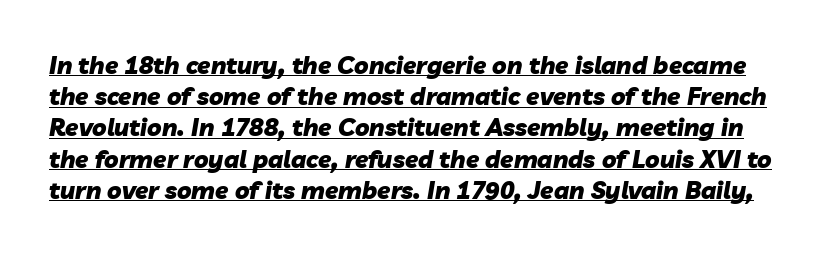
Q: Is the text bold? A: Yes.
Q: Is the text italic (slanted)? A: Yes, it leans right by about 10 degrees.
Q: Is the text underlined? A: Yes.
Q: Is the spacing between letters normal or unusually wide? A: Normal.
Q: Is the spacing between lines tight, normal or loose? A: Normal.
